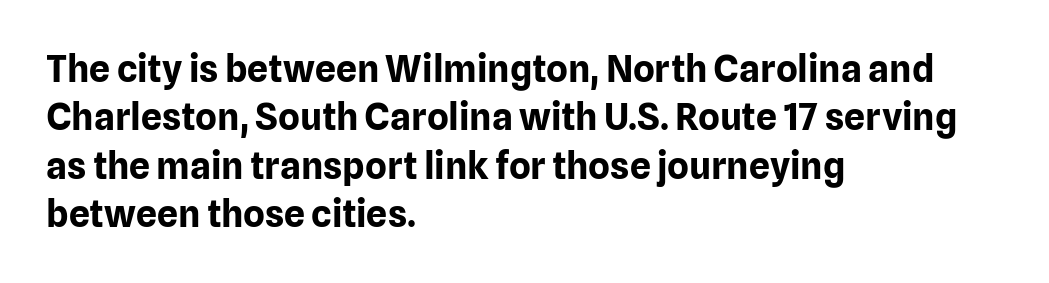
Check under the words: just untouched page. There is no visible air inserted between adjacent glyphs. Note the varied advance widths — an 'i' is clearly narrower than an 'm'. What kind of face is this? One without serifs — a sans.
